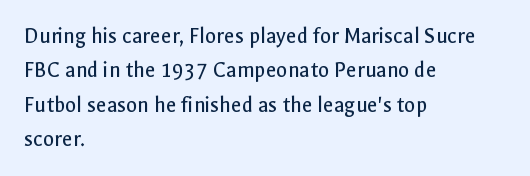
The vertical gap from one line to the next is medium. These lines were composed using upright roman letters. Horizontal alignment here is leftward, the default for most running prose. The gaps between neighbouring characters are ordinary and unremarkable. Weight: regular or lighter.
